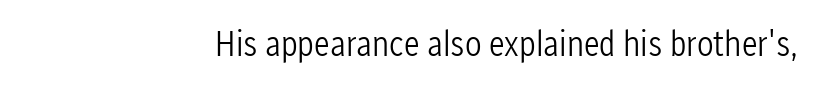
The image shows 37 px light, condensed sans-serif type, upright; set right-aligned, normal letter spacing, not underlined; low stroke contrast and a medium x-height.
